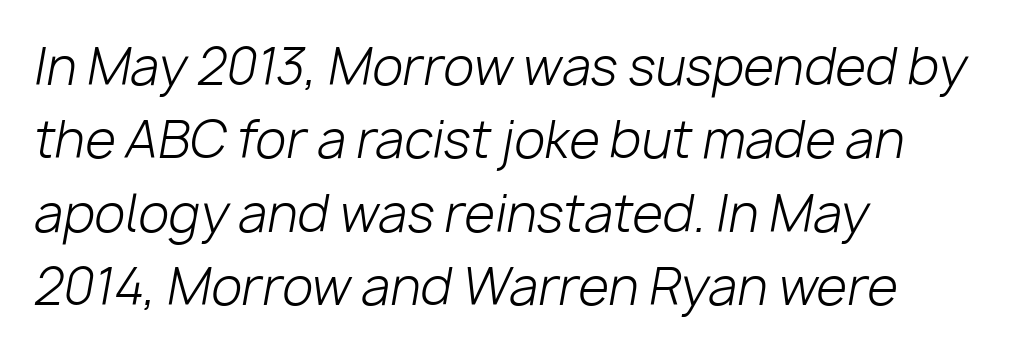
Q: Is the text bold? A: No.
Q: Is the text italic (slanted)? A: Yes, it leans right by about 10 degrees.
Q: Is the text underlined? A: No.
Q: How is the paragraph aligned? A: Left-aligned.
Q: Is the spacing between letters normal or unusually wide? A: Normal.
Q: Is the spacing between lines tight, normal or loose? A: Normal.
Q: Width (condensed, normal, or wide)? A: Normal.
Q: Stroke contrast? A: Low.
Q: x-height? A: Medium.
Q: Monospaced? A: No.
